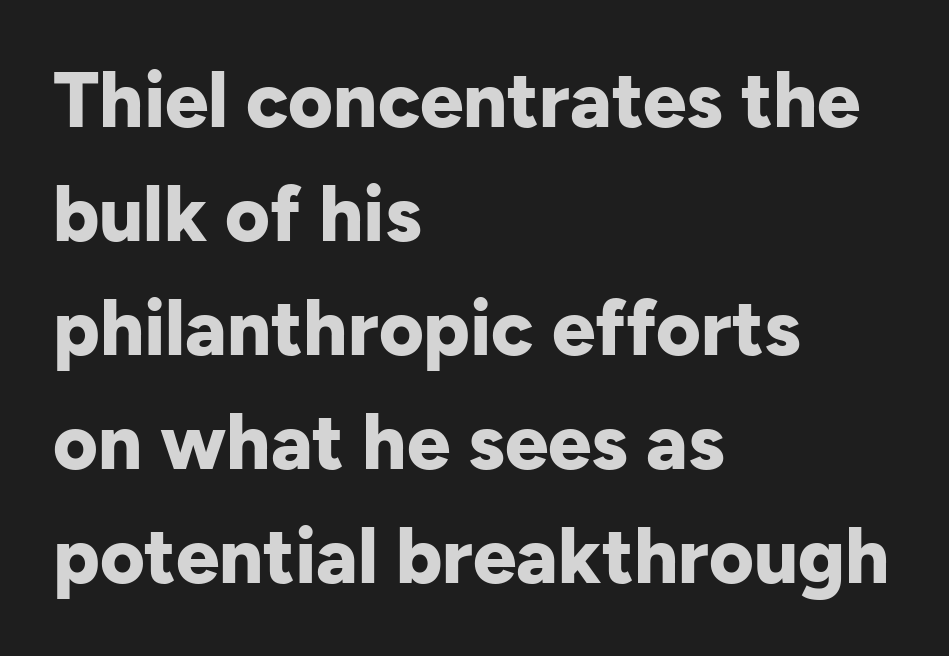
Q: Is the text bold? A: Yes.
Q: Is the text italic (slanted)? A: No, it is upright.
Q: Is the typeface a serif or a sans-serif typeface? A: Sans-serif.
Q: Is the text underlined? A: No.
Q: How is the paragraph aligned? A: Left-aligned.
Q: Is the spacing between letters normal or unusually wide? A: Normal.
Q: Is the spacing between lines tight, normal or loose? A: Normal.
Q: Width (condensed, normal, or wide)? A: Normal.
Q: Stroke contrast? A: Low.
Q: x-height? A: Medium.
Q: Monospaced? A: No.
